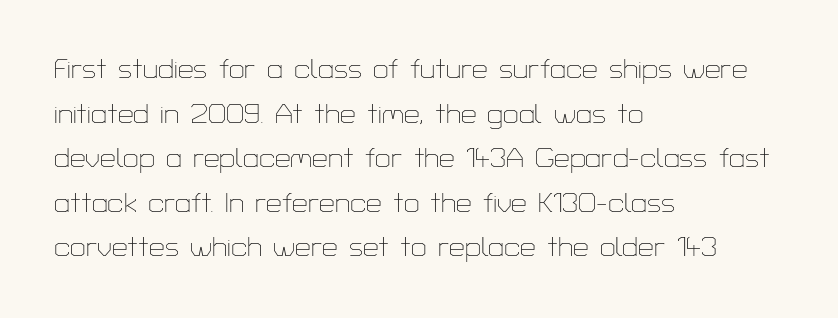
The horizontal fit of the characters is conventional and even. In terms of leading, this rendering sits right in the middle. Designer's note — italics off, roman on. The gap between lines stays unmarked. Type style note: lacks serifs.
